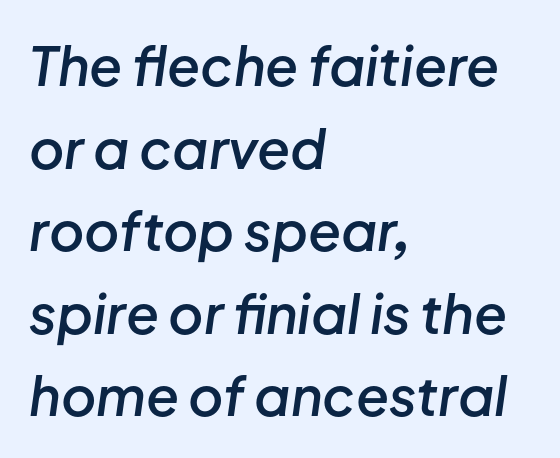
If you drew a line through each stem, it would be angled. Each letter keeps its own natural width here, so spacing adapts to shape. Normally led — the rows are evenly, conventionally spaced. A classic flush-left, rag-right setting is used for this passage. Stems and bowls a touch heavier than normal — semibold. Standard letterfit; no display-style spreading of the glyphs.
